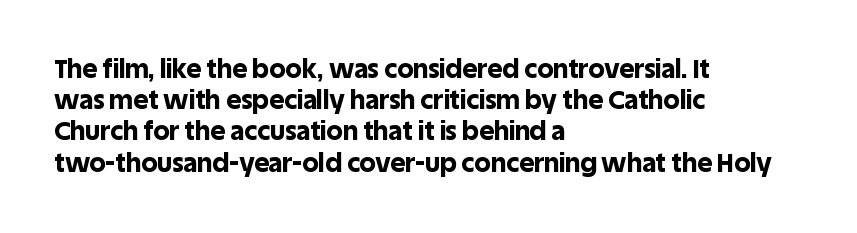
Q: Is the text bold? A: Yes.
Q: Is the text italic (slanted)? A: No, it is upright.
Q: Is the text underlined? A: No.
Q: How is the paragraph aligned? A: Left-aligned.
Q: Is the spacing between letters normal or unusually wide? A: Normal.
